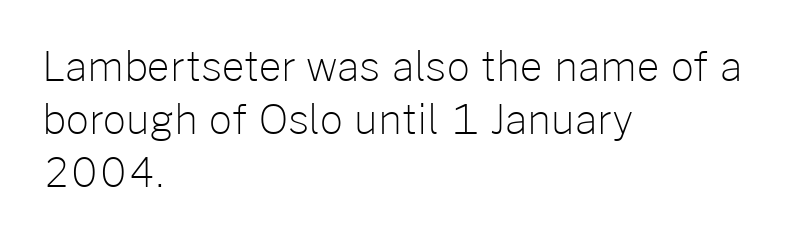
Q: Is the text bold? A: No.
Q: Is the text italic (slanted)? A: No, it is upright.
Q: Is the typeface a serif or a sans-serif typeface? A: Sans-serif.
Q: Is the text underlined? A: No.
Q: How is the paragraph aligned? A: Left-aligned.
Q: Is the spacing between letters normal or unusually wide? A: Normal.
Q: Is the spacing between lines tight, normal or loose? A: Normal.
Q: Width (condensed, normal, or wide)? A: Normal.
Q: Stroke contrast? A: Low.
Q: x-height? A: Medium.
Q: Monospaced? A: No.
